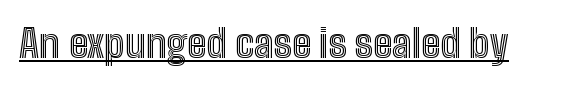
Nope, not italic — everything's standing straight. Like a heading marked for emphasis, these lines bear an underscore. You could call the tracking neutral — neither tight nor loose. This sample has the flowing, uneven cadence of proportional lettering.
